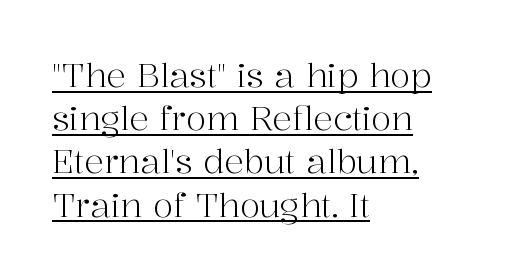
{"serif": "yes", "italic": "no", "bold": "no", "weight": "light", "width": "normal", "stroke_contrast": "high", "x_height": "medium", "monospaced": "no", "underline": "yes", "align": "left", "line_spacing": "normal", "line_spacing_ratio": 1.31, "letter_spacing": "normal", "letter_spacing_em": 0.0, "glyph_px": 33}
